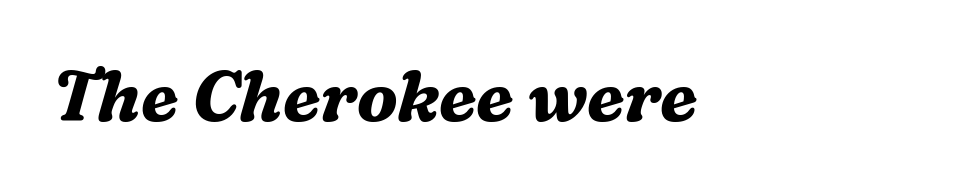
Weight check: bold — yes, fully. A typesetter would call this proportional, since set widths differ per character. This sample uses plain, unmodified letter spacing. Tall strokes in this sample are angled rather than plumb. Examine the stroke ends and you'll spot serifs. Clear beneath every line of the passage.
